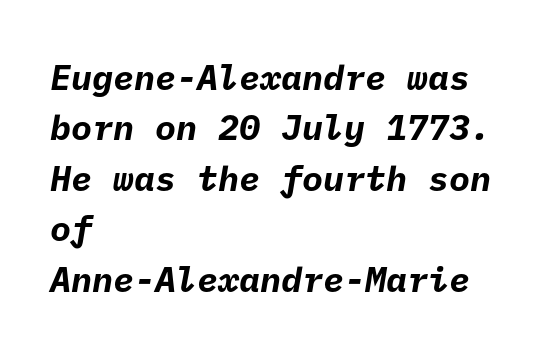
The image shows 35 px bold sans-serif type; set left-aligned, normal line spacing (1.44x), normal letter spacing, not underlined; low stroke contrast and a medium x-height.
